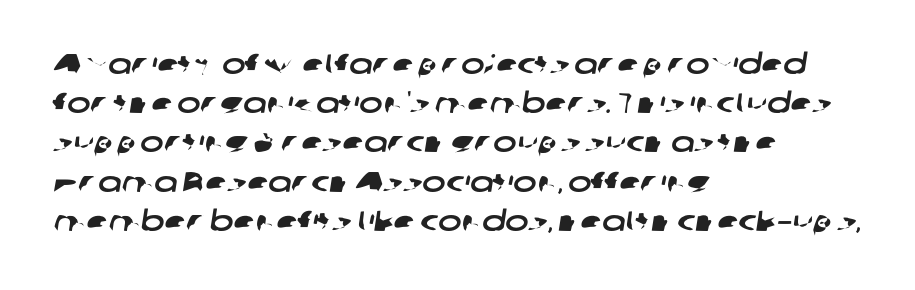
Observe the absence of serifs on each vertical stroke in this sample. Where is the straight margin? On the left. Glance below the letters and you will spot only blank space. One glance says typical: line gaps are just what's usual. This rendering leaves character spacing at its baseline value. Here the designer chose a conventional face with non-uniform glyph widths.
